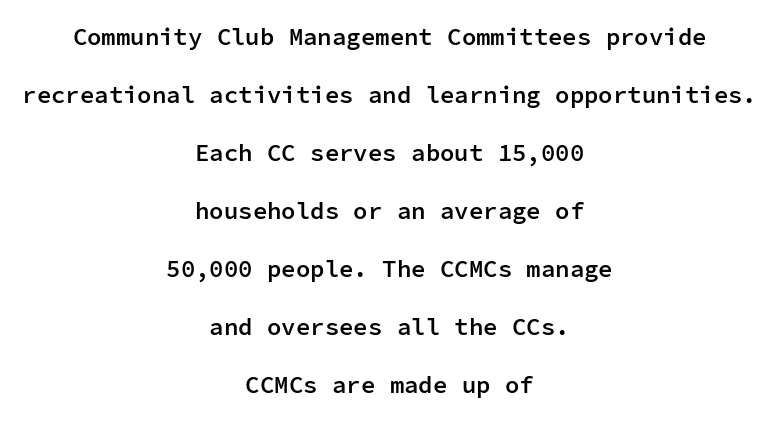
{"italic": "no", "bold": "semi", "underline": "no", "align": "center", "line_spacing": "loose", "line_spacing_ratio": 2.42, "letter_spacing": "normal", "letter_spacing_em": 0.0, "glyph_px": 24}
